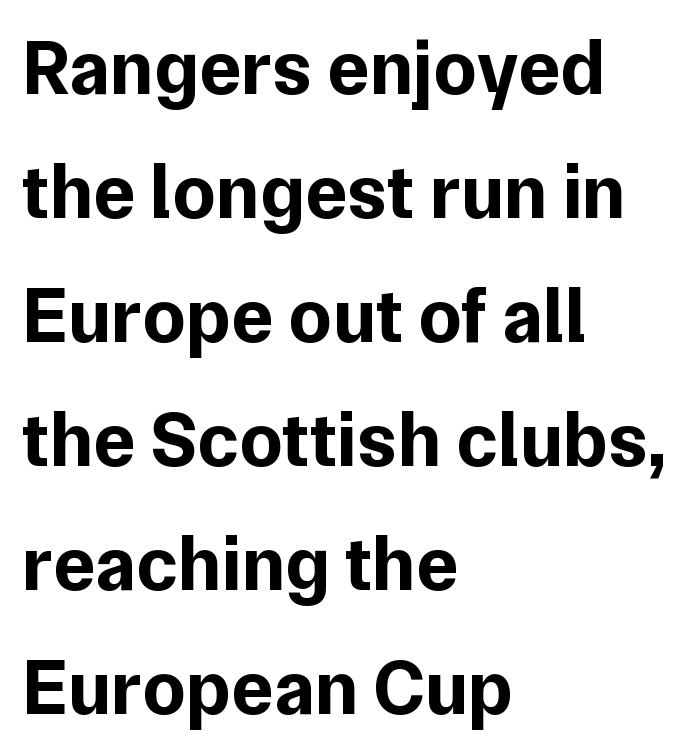
The image shows 78 px bold sans-serif type, upright; set left-aligned, normal line spacing (1.59x), normal letter spacing, not underlined; low stroke contrast and a medium x-height.
